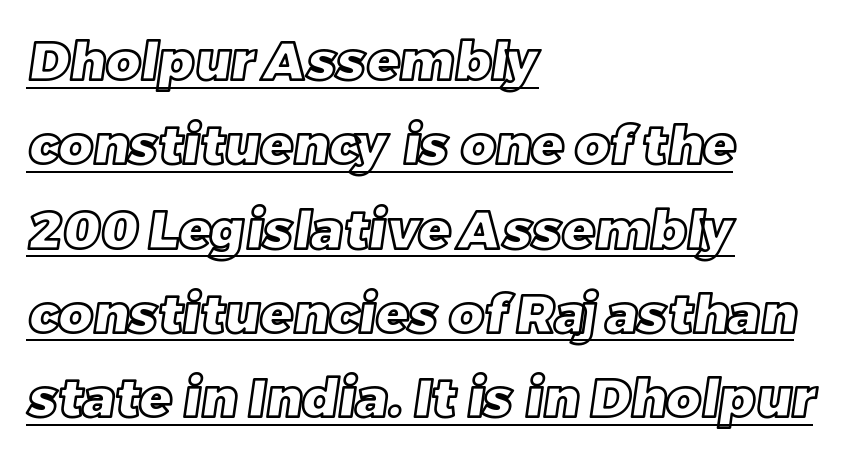
Caption: standard tracking, unaltered. Interline gaps are of average width in this sample. Where is the straight margin? On the left. Spacing verdict: proportional, widths tailored to each character.
